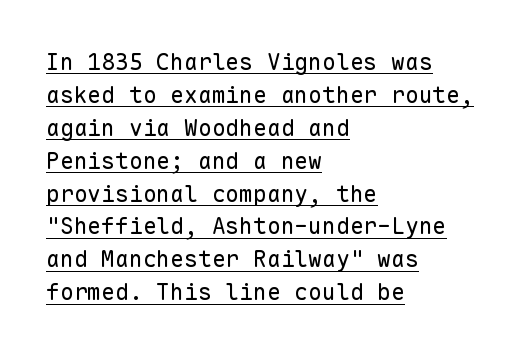
The image shows 23 px text type, upright; set left-aligned, normal line spacing (1.43x), normal letter spacing, underlined.
